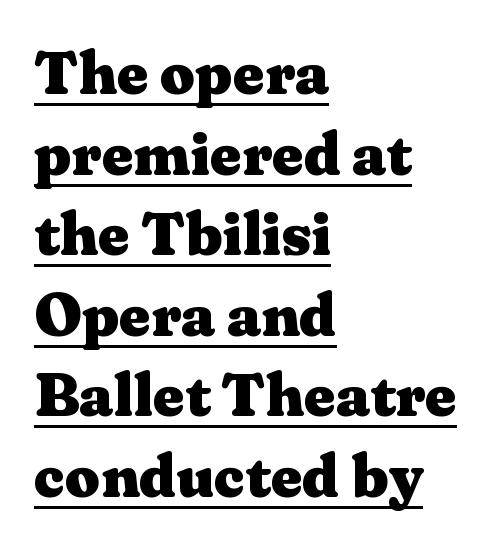
Students, this is bold: see how much ink each stroke carries. Inter-character spacing is left at the font's built-in metrics. Notice how descenders clear the ascenders below comfortably — that's standard leading. The axis of the letterforms is exactly vertical. The passage shown is typed in a proportional face where columns would drift. Font category for this specimen: serif.
